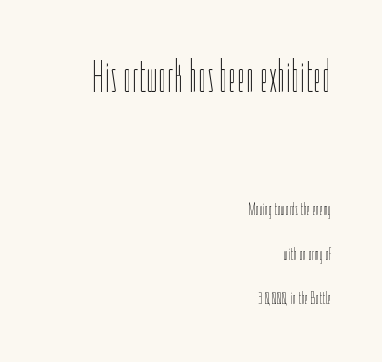
The image shows 45 px thin, condensed type, upright; set right-aligned, loose line spacing (2.47x), normal letter spacing, not underlined; the first (top) block is 2.5x larger; low stroke contrast and a medium x-height.
